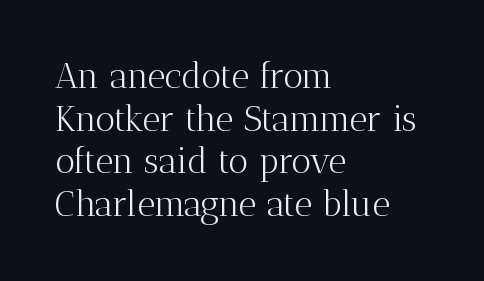
Q: Is the text bold? A: No.
Q: Is the text italic (slanted)? A: No, it is upright.
Q: Is the typeface a serif or a sans-serif typeface? A: Serif.
Q: Is the text underlined? A: No.
Q: How is the paragraph aligned? A: Left-aligned.
Q: Is the spacing between letters normal or unusually wide? A: Normal.
Q: Width (condensed, normal, or wide)? A: Normal.
Q: Stroke contrast? A: Medium.
Q: x-height? A: Medium.
Q: Monospaced? A: No.
